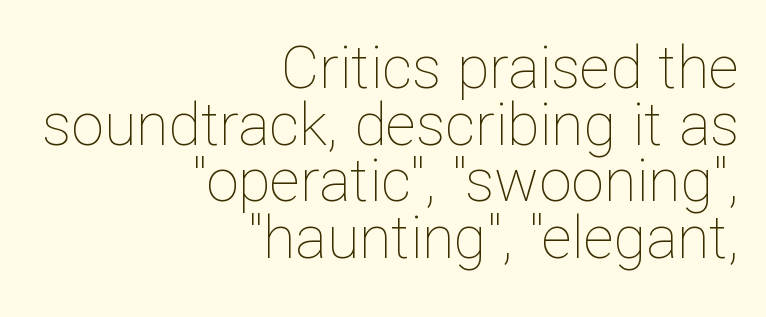
{"italic": "no", "bold": "no", "weight": "thin", "width": "normal", "stroke_contrast": "low", "x_height": "medium", "monospaced": "no", "underline": "no", "align": "right", "line_spacing": "tight", "line_spacing_ratio": 0.96, "letter_spacing": "normal", "letter_spacing_em": 0.0, "glyph_px": 59}
